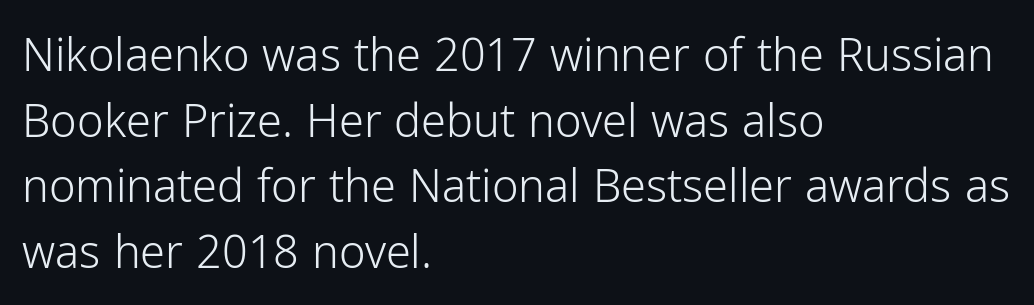
The image shows 45 px light sans-serif type, upright; set left-aligned, normal line spacing (1.46x), normal letter spacing, not underlined; low stroke contrast and a medium x-height.
